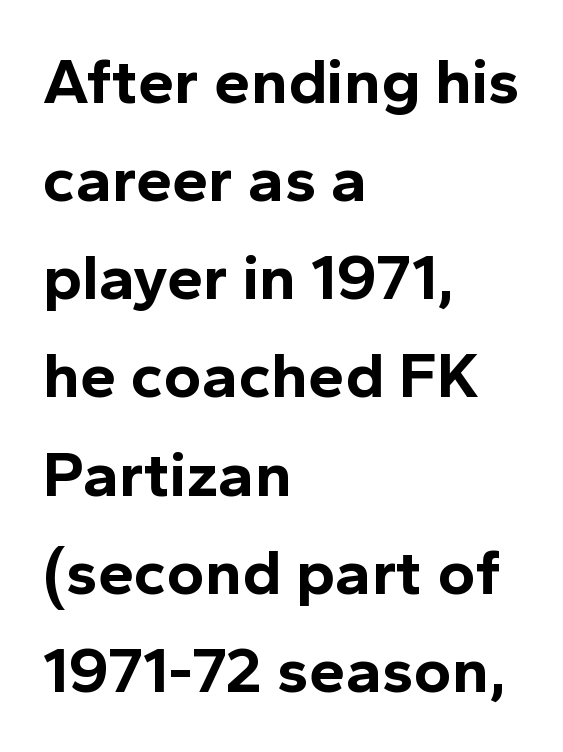
Q: Is the text bold? A: Yes.
Q: Is the text italic (slanted)? A: No, it is upright.
Q: Is the typeface a serif or a sans-serif typeface? A: Sans-serif.
Q: Is the text underlined? A: No.
Q: How is the paragraph aligned? A: Left-aligned.
Q: Is the spacing between letters normal or unusually wide? A: Normal.
Q: Is the spacing between lines tight, normal or loose? A: Normal.
Q: Width (condensed, normal, or wide)? A: Normal.
Q: x-height? A: Medium.
Q: Monospaced? A: No.
